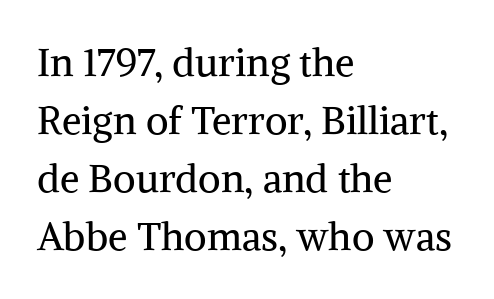
{"serif": "yes", "italic": "no", "bold": "no", "weight": "regular", "width": "normal", "stroke_contrast": "medium", "x_height": "medium", "monospaced": "no", "underline": "no", "align": "left", "line_spacing": "normal", "line_spacing_ratio": 1.49, "letter_spacing": "normal", "letter_spacing_em": 0.0, "glyph_px": 39}
